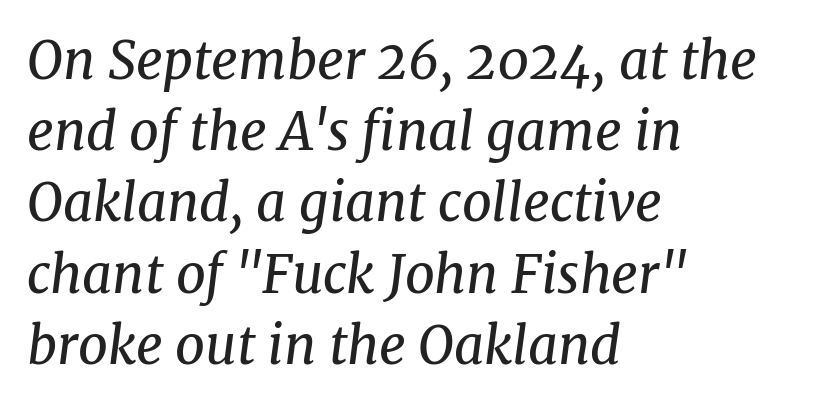
Q: Is the text bold? A: No.
Q: Is the text italic (slanted)? A: Yes, it leans right by about 8 degrees.
Q: Is the typeface a serif or a sans-serif typeface? A: Serif.
Q: Is the text underlined? A: No.
Q: How is the paragraph aligned? A: Left-aligned.
Q: Is the spacing between letters normal or unusually wide? A: Normal.
Q: Is the spacing between lines tight, normal or loose? A: Normal.
Q: Width (condensed, normal, or wide)? A: Normal.
Q: Stroke contrast? A: Medium.
Q: x-height? A: Medium.
Q: Monospaced? A: No.
